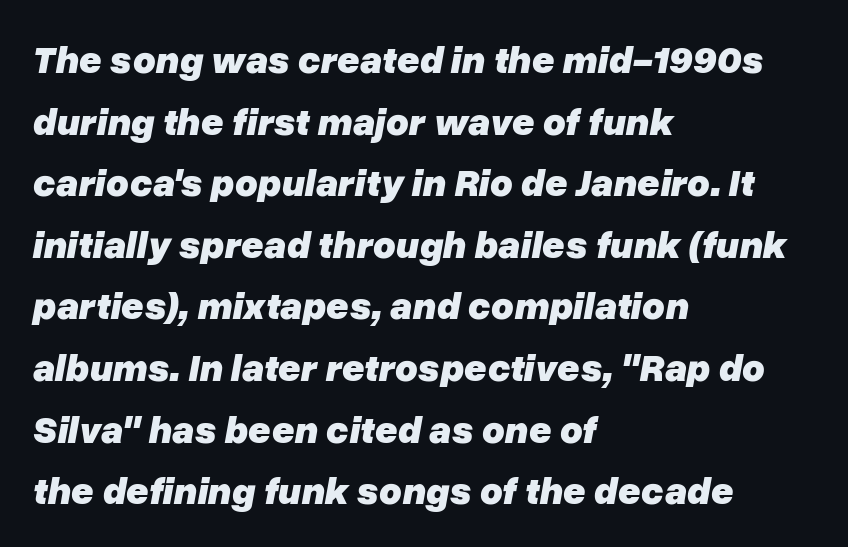
{"italic": "yes", "lean": "right", "slant_degrees": 10, "bold": "yes", "weight": "heavy", "width": "normal", "stroke_contrast": "low", "x_height": "medium", "monospaced": "no", "underline": "no", "align": "left", "line_spacing": "normal", "line_spacing_ratio": 1.58, "letter_spacing": "normal", "letter_spacing_em": 0.0, "glyph_px": 39}
